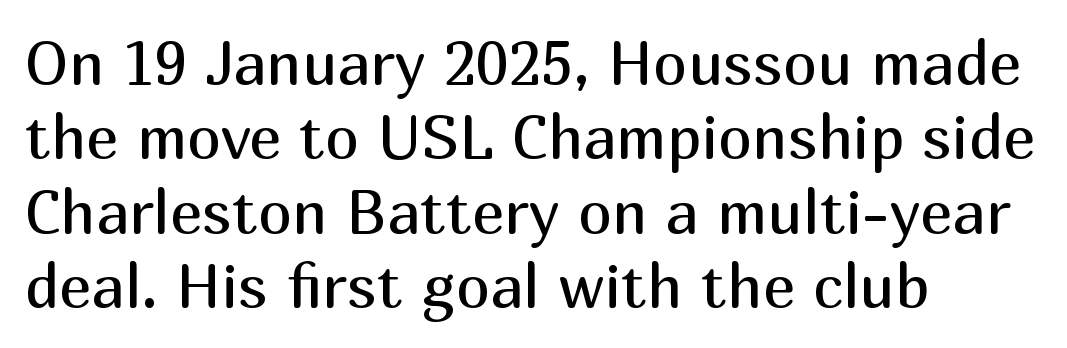
The image shows 61 px regular-weight sans-serif type, upright; set left-aligned, line spacing 1.22x, normal letter spacing, not underlined; medium stroke contrast and a medium x-height.
